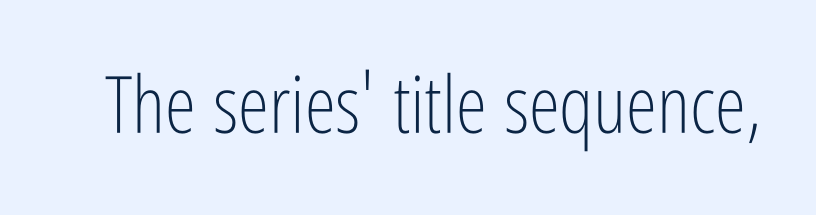
The image shows 79 px light, condensed sans-serif type, upright; set normal letter spacing, not underlined; low stroke contrast and a medium x-height.
